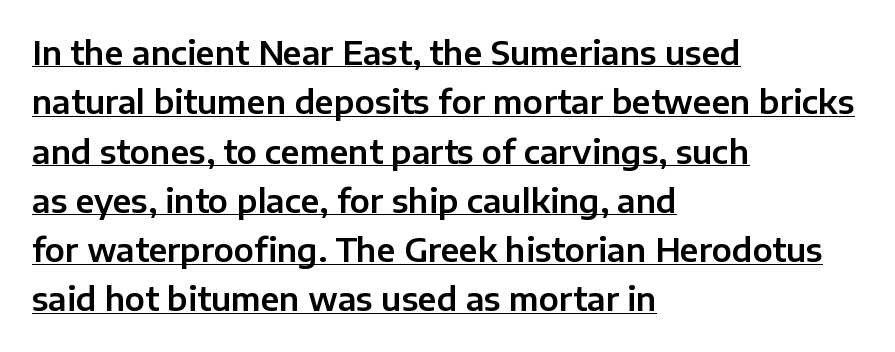
The image shows 32 px sans-serif type, upright; set left-aligned, normal line spacing (1.54x), normal letter spacing, underlined; low stroke contrast and a medium x-height.
